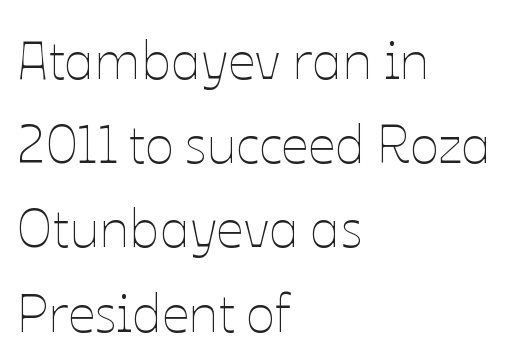
The letters advance in unequal steps, a hallmark of proportional type. Italic? Not at all — the glyphs are vertical. No chunkiness to these letters — they're not bold. These lines sit exactly where default settings would place them. Beneath every word, the page is bare.
